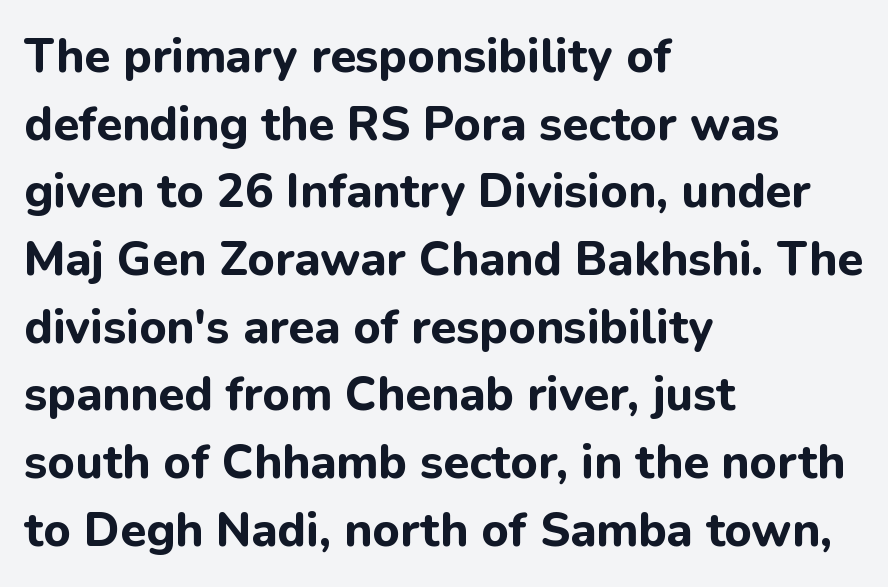
Q: Is the text bold? A: Yes.
Q: Is the text italic (slanted)? A: No, it is upright.
Q: Is the typeface a serif or a sans-serif typeface? A: Sans-serif.
Q: Is the text underlined? A: No.
Q: How is the paragraph aligned? A: Left-aligned.
Q: Is the spacing between letters normal or unusually wide? A: Normal.
Q: Is the spacing between lines tight, normal or loose? A: Normal.
Q: Width (condensed, normal, or wide)? A: Normal.
Q: Stroke contrast? A: Low.
Q: x-height? A: Medium.
Q: Monospaced? A: No.
